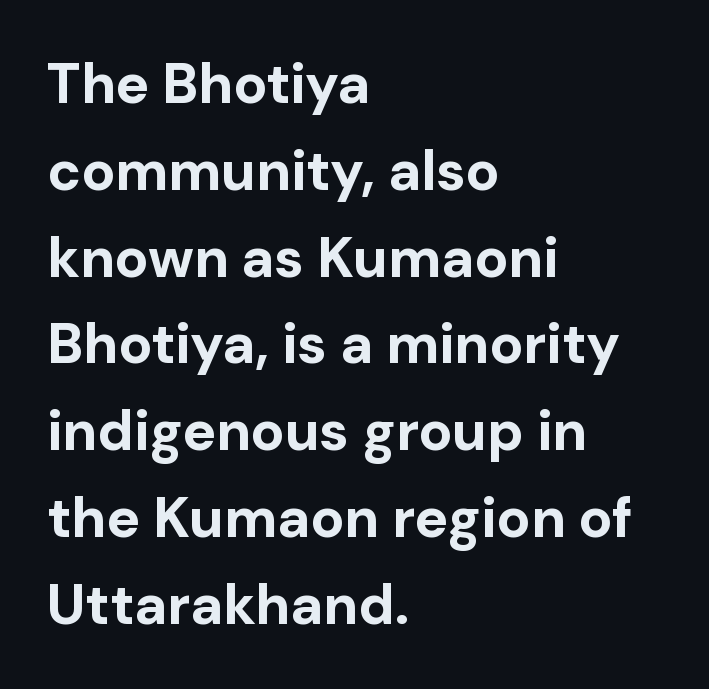
The image shows 56 px bold sans-serif type, upright; set left-aligned, normal line spacing (1.55x), normal letter spacing, not underlined; low stroke contrast and a medium x-height.
